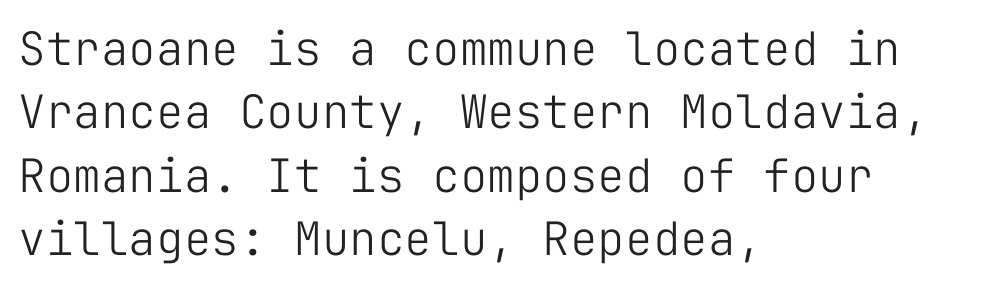
The image shows 46 px light sans-serif type, upright, monospaced; set left-aligned, normal line spacing (1.38x), normal letter spacing, not underlined; low stroke contrast and a medium x-height.
